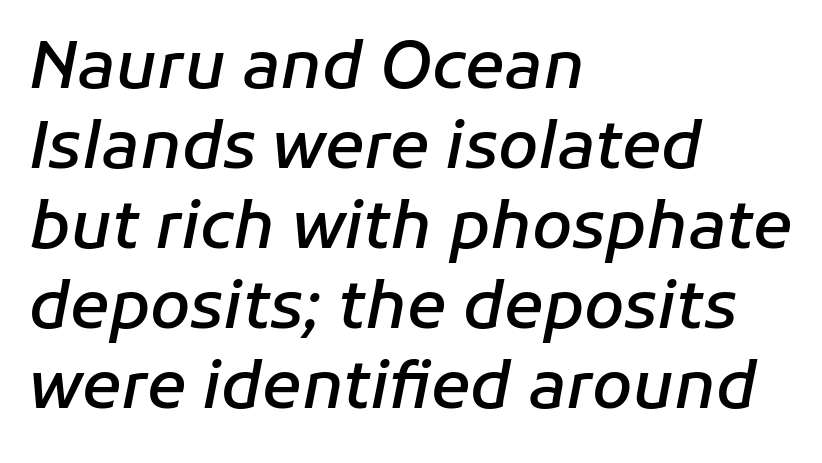
Q: Is the text bold? A: Semi-bold.
Q: Is the text italic (slanted)? A: Yes, it leans right by about 11 degrees.
Q: Is the text underlined? A: No.
Q: How is the paragraph aligned? A: Left-aligned.
Q: Is the spacing between letters normal or unusually wide? A: Normal.
Q: Width (condensed, normal, or wide)? A: Normal.
Q: Stroke contrast? A: Low.
Q: x-height? A: Medium.
Q: Monospaced? A: No.
